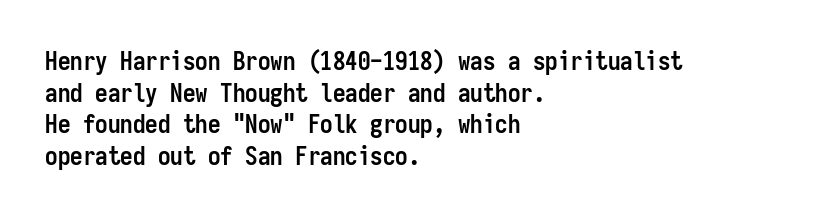
Q: Is the text bold? A: Yes.
Q: Is the text italic (slanted)? A: No, it is upright.
Q: Is the text underlined? A: No.
Q: How is the paragraph aligned? A: Left-aligned.
Q: Is the spacing between letters normal or unusually wide? A: Normal.
Q: Is the spacing between lines tight, normal or loose? A: Normal.
